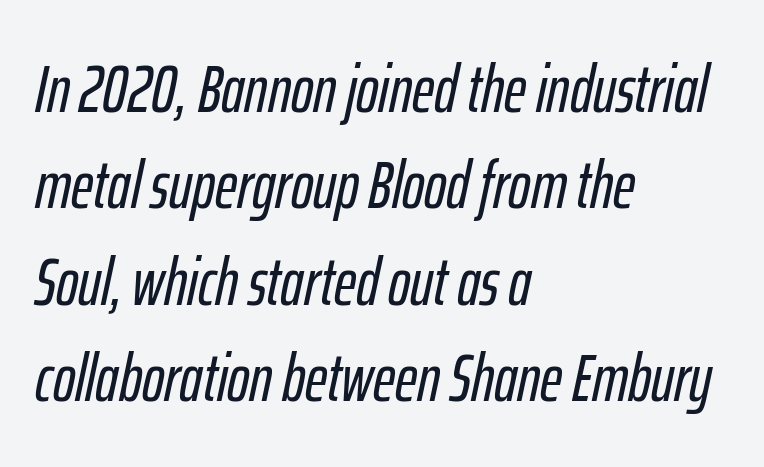
Q: Is the text italic (slanted)? A: Yes, it leans right by about 12 degrees.
Q: Is the text underlined? A: No.
Q: How is the paragraph aligned? A: Left-aligned.
Q: Is the spacing between letters normal or unusually wide? A: Normal.
Q: Is the spacing between lines tight, normal or loose? A: Normal.
Q: Width (condensed, normal, or wide)? A: Condensed.
Q: Stroke contrast? A: Low.
Q: x-height? A: Medium.
Q: Monospaced? A: No.
